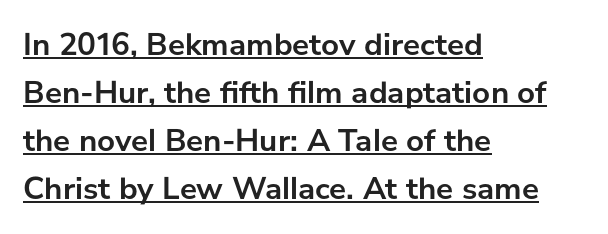
These characters rest on top of a visible drawn line. Tall strokes in this sample are plumb rather than angled. A typesetter would call this proportional, since set widths differ per character. Inter-character spacing is left at the font's built-in metrics. One-word summary of the alignment: left.
